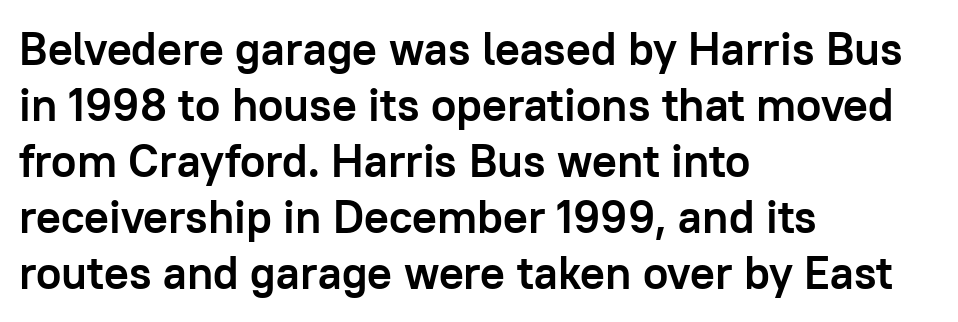
Between one letter and the next there's only the usual sliver of space. These lines stack with their left ends in a neat column. As a designer I'd log this as weight 700, bold. The foot of each line stays bare and open. The passage shown is typeset with a sans-serif family.
